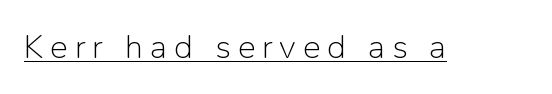
The image shows 33 px light sans-serif type, upright; set unusually wide letter spacing (+0.21 em), underlined; low stroke contrast and a medium x-height.
